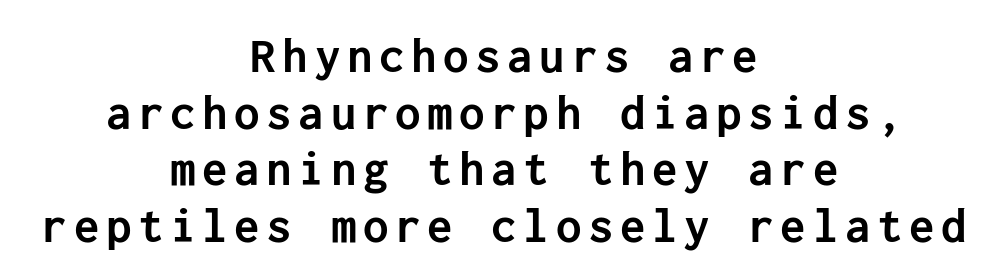
{"serif": "no", "italic": "no", "bold": "yes", "weight": "semibold", "width": "normal", "stroke_contrast": "low", "x_height": "medium", "underline": "no", "align": "center", "line_spacing": "tight", "line_spacing_ratio": 1.11, "glyph_px": 51}
